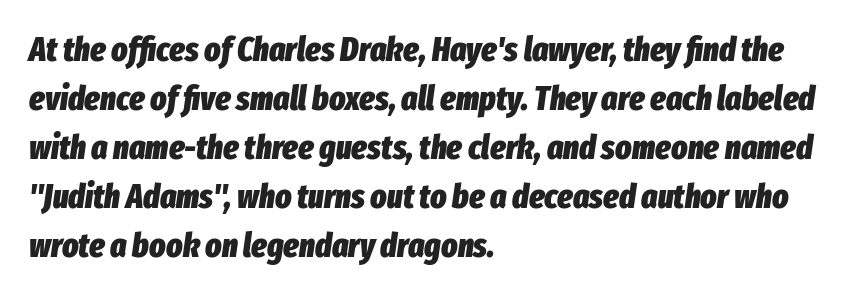
{"italic": "yes", "lean": "right", "slant_degrees": 8, "bold": "yes", "weight": "heavy", "width": "condensed", "stroke_contrast": "low", "x_height": "medium", "monospaced": "no", "underline": "no", "align": "left", "line_spacing": "normal", "line_spacing_ratio": 1.44, "letter_spacing": "normal", "letter_spacing_em": 0.0, "glyph_px": 34}
